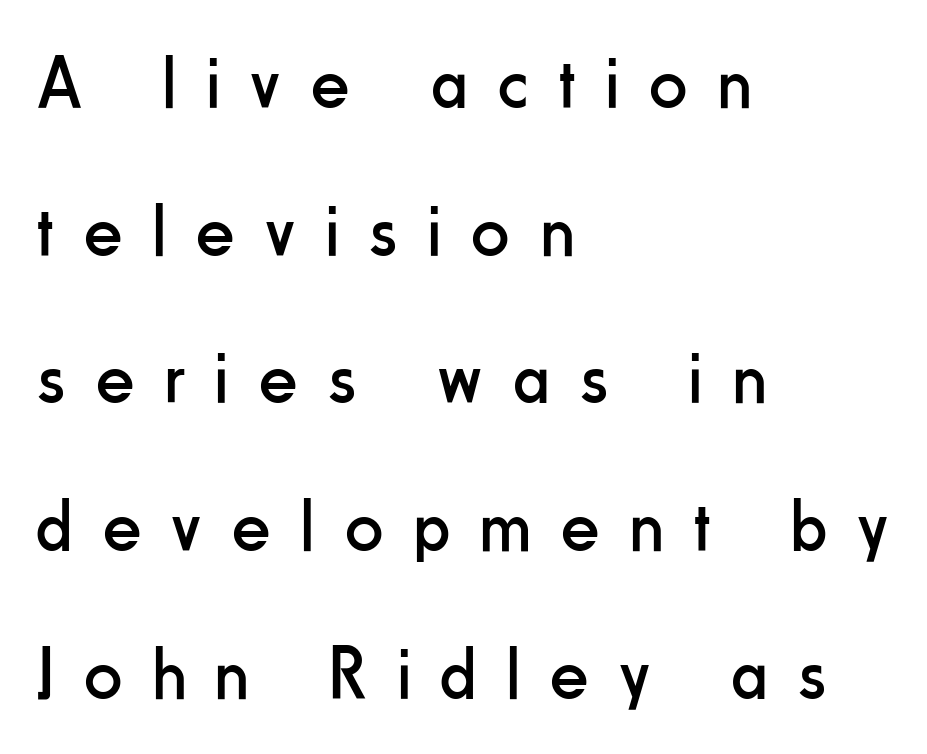
The image shows 75 px regular-weight, condensed sans-serif type, upright; set left-aligned, loose line spacing (1.97x), unusually wide letter spacing (+0.41 em), not underlined; low stroke contrast and a small x-height.
